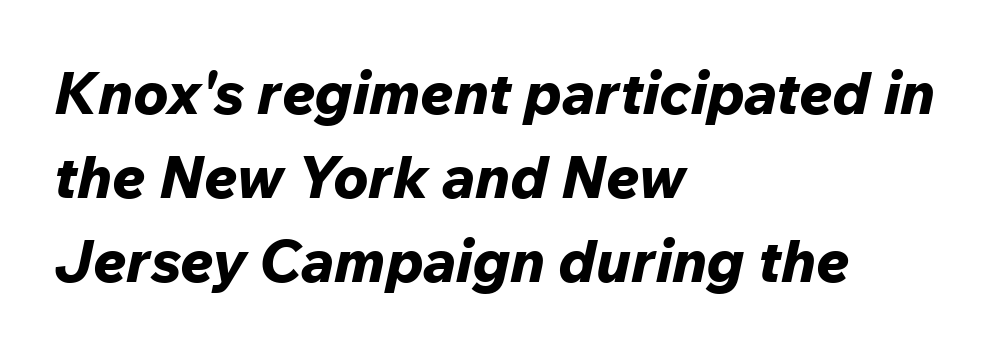
Q: Is the text bold? A: Yes.
Q: Is the text italic (slanted)? A: Yes, it leans right by about 12 degrees.
Q: Is the text underlined? A: No.
Q: How is the paragraph aligned? A: Left-aligned.
Q: Is the spacing between letters normal or unusually wide? A: Normal.
Q: Is the spacing between lines tight, normal or loose? A: Normal.
Q: Width (condensed, normal, or wide)? A: Normal.
Q: Stroke contrast? A: Low.
Q: x-height? A: Medium.
Q: Monospaced? A: No.
